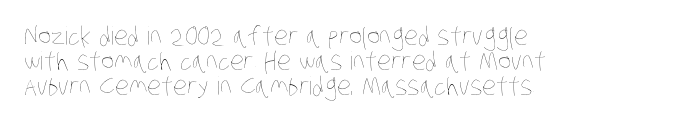
If you drew a ruler down the left edge, every line would touch it. Regarding leading, the lines here are crowded together. Spacing between characters is what you'd get straight out of the box. Descenders hang freely into open space.
